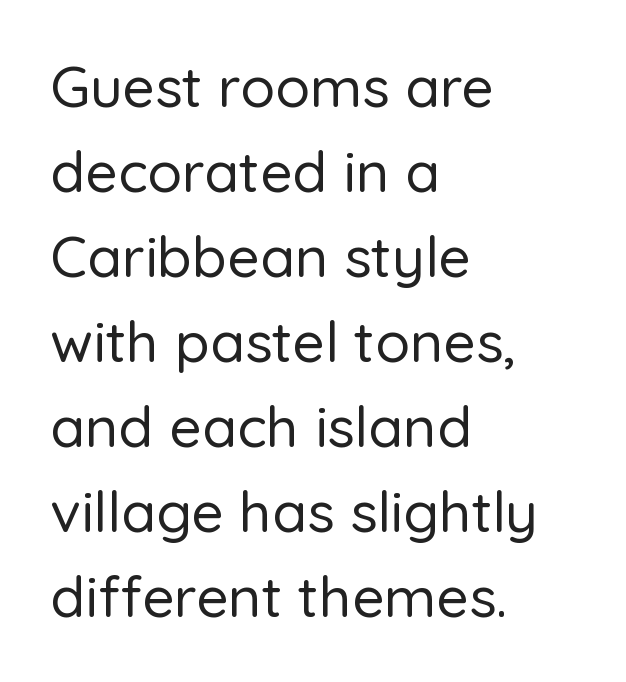
{"serif": "no", "italic": "no", "width": "normal", "stroke_contrast": "low", "x_height": "medium", "monospaced": "no", "underline": "no", "align": "left", "line_spacing": "normal", "line_spacing_ratio": 1.49, "letter_spacing": "normal", "letter_spacing_em": 0.0, "glyph_px": 57}
